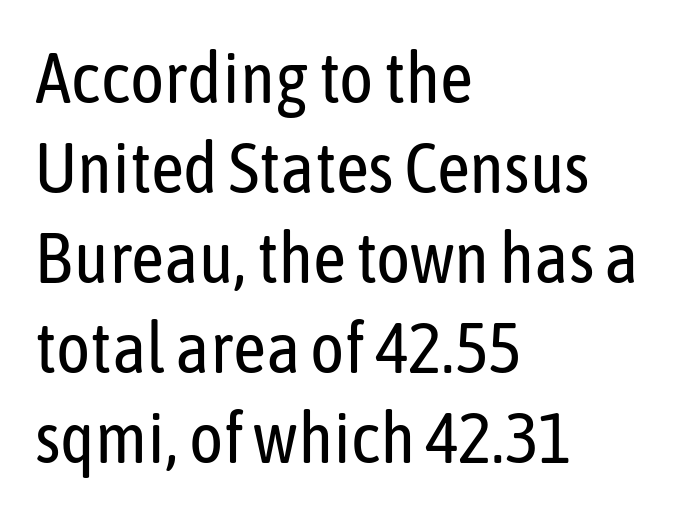
Q: Is the text bold? A: No.
Q: Is the text italic (slanted)? A: No, it is upright.
Q: Is the typeface a serif or a sans-serif typeface? A: Sans-serif.
Q: Is the text underlined? A: No.
Q: How is the paragraph aligned? A: Left-aligned.
Q: Is the spacing between letters normal or unusually wide? A: Normal.
Q: Is the spacing between lines tight, normal or loose? A: Normal.
Q: Width (condensed, normal, or wide)? A: Condensed.
Q: Stroke contrast? A: Low.
Q: x-height? A: Medium.
Q: Monospaced? A: No.
